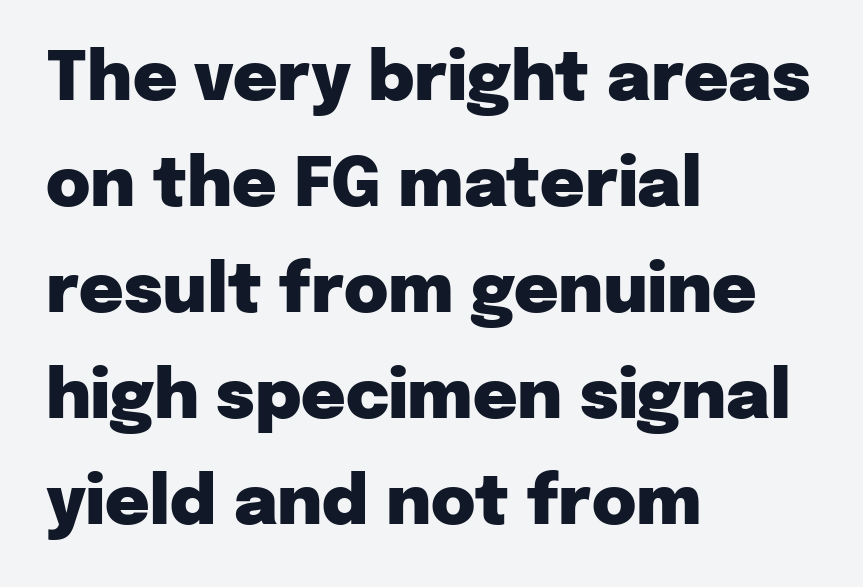
One-word summary of the alignment: left. Here the designer chose a conventional face with non-uniform glyph widths. Nobody drew a line under any word here. Each word holds together tightly as a unit, with standard inter-letter gaps. The rendering uses a bold face; every stroke is thick and dark.
